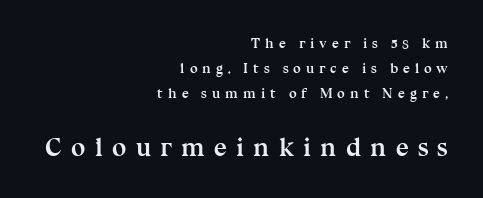
Q: Is the text bold? A: Yes.
Q: Is the text italic (slanted)? A: No, it is upright.
Q: Is the text underlined? A: No.
Q: How is the paragraph aligned? A: Right-aligned.
Q: Is the spacing between letters normal or unusually wide? A: Unusually wide.
Q: Which block of text is set in a larger size, the first (top) or the second (bottom)? A: The second (bottom) one.
